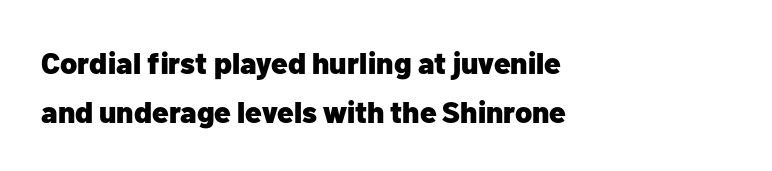
Q: Is the text bold? A: Yes.
Q: Is the text italic (slanted)? A: No, it is upright.
Q: Is the typeface a serif or a sans-serif typeface? A: Sans-serif.
Q: Is the text underlined? A: No.
Q: How is the paragraph aligned? A: Left-aligned.
Q: Is the spacing between letters normal or unusually wide? A: Normal.
Q: Is the spacing between lines tight, normal or loose? A: Normal.
Q: Width (condensed, normal, or wide)? A: Normal.
Q: Stroke contrast? A: Low.
Q: x-height? A: Medium.
Q: Monospaced? A: No.
